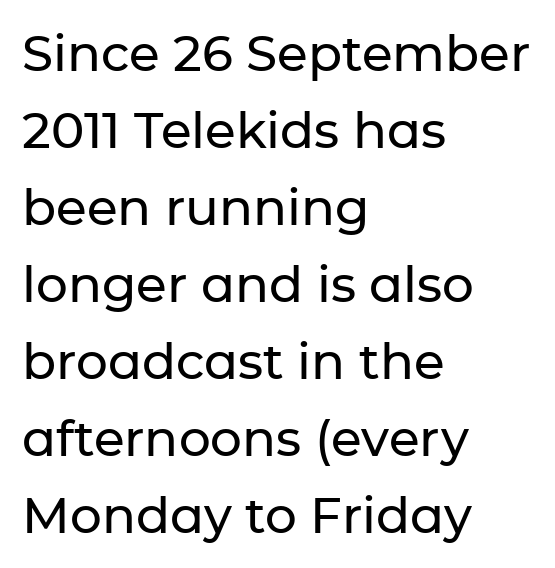
The image shows 50 px sans-serif type, upright; set left-aligned, normal line spacing (1.54x), normal letter spacing, not underlined; low stroke contrast and a medium x-height.
